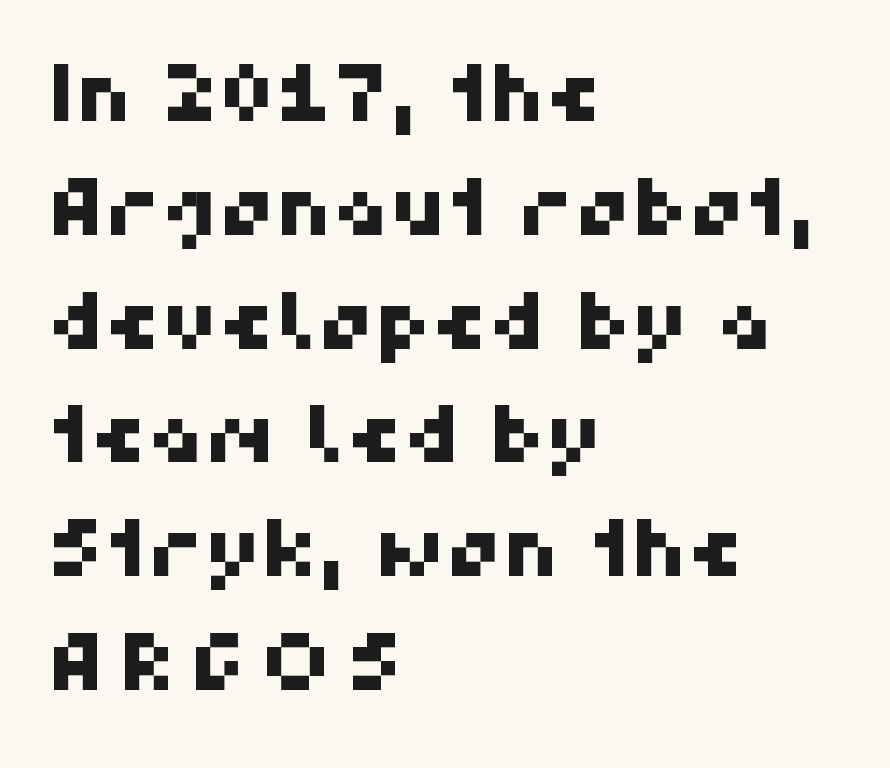
{"serif": "no", "width": "normal", "stroke_contrast": "high", "x_height": "medium", "monospaced": "no", "underline": "no", "align": "left", "line_spacing": "normal", "line_spacing_ratio": 1.44, "letter_spacing": "normal", "letter_spacing_em": 0.0, "glyph_px": 79}
